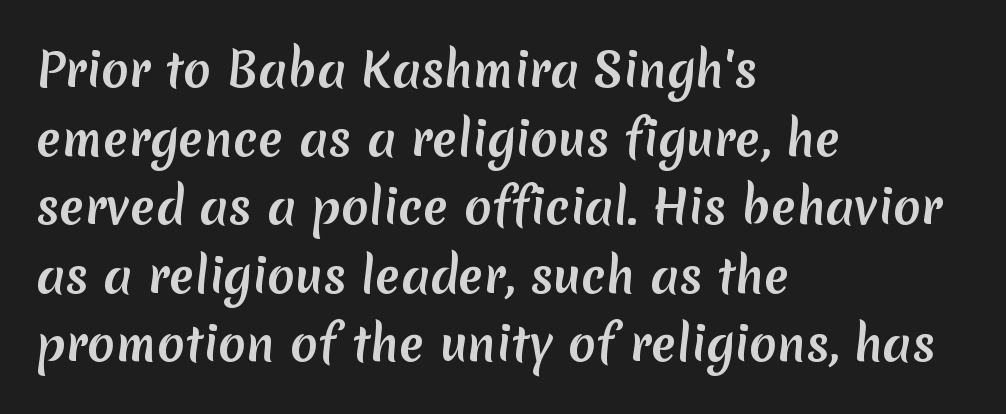
Q: Is the typeface a serif or a sans-serif typeface? A: Sans-serif.
Q: Is the text underlined? A: No.
Q: How is the paragraph aligned? A: Left-aligned.
Q: Is the spacing between letters normal or unusually wide? A: Normal.
Q: Is the spacing between lines tight, normal or loose? A: Normal.
Q: Width (condensed, normal, or wide)? A: Normal.
Q: Stroke contrast? A: Medium.
Q: x-height? A: Medium.
Q: Monospaced? A: No.
